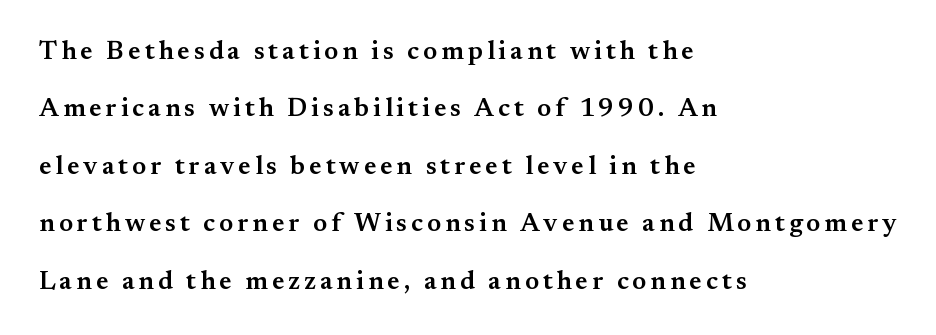
{"italic": "no", "bold": "semi", "underline": "no", "align": "left", "line_spacing": "loose", "line_spacing_ratio": 2.21, "glyph_px": 26}
